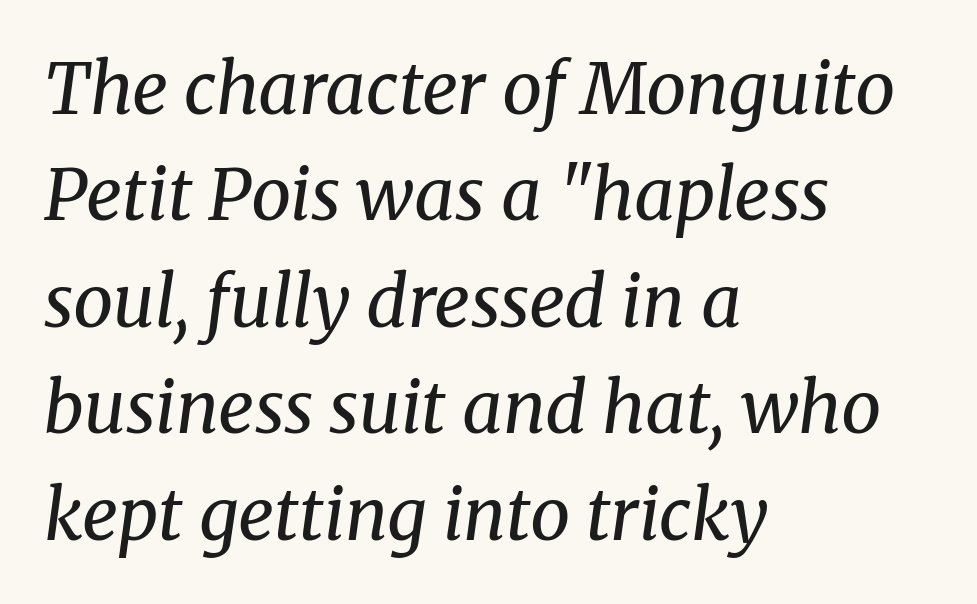
The image shows 71 px regular-weight serif type, italic (leaning right); set left-aligned, normal line spacing (1.5x), normal letter spacing, not underlined; medium stroke contrast and a medium x-height.
